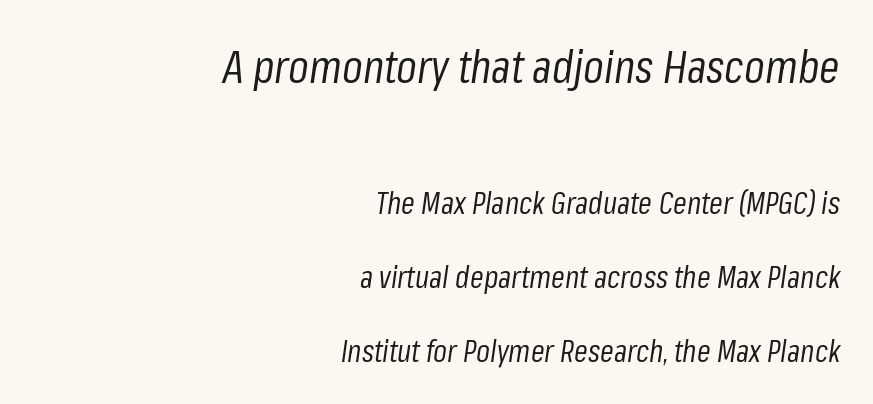
The font's italic variant was chosen for this text. Weight: in the light-to-regular range. Reading down the block, your eye finds every line finishing at a fixed right position. Here the first block reads like a headline and the second like body copy. Horizontal bands of white between lines are thick stripes. The foot of each line stays bare and open.
